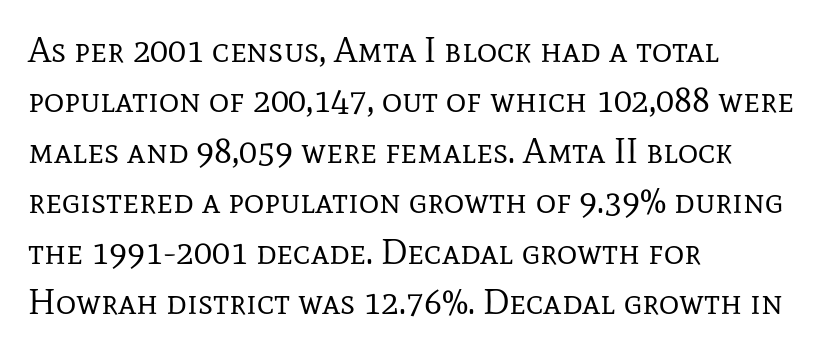
The image shows 35 px regular-weight serif type, upright; set left-aligned, normal line spacing (1.44x), normal letter spacing, not underlined; low stroke contrast and a medium x-height.
